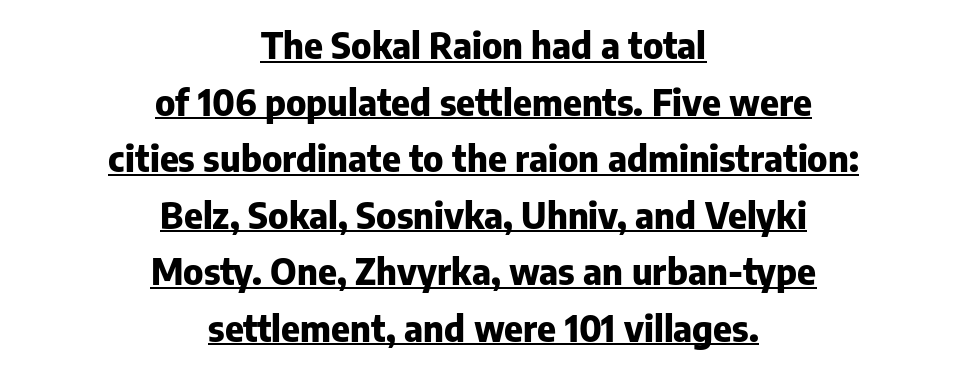
In terms of letterspacing, this is plain default setting. The face used here appears with an underline applied. The rag falls on both sides of this text block equally. Look at the stroke-to-counter ratio: heavy, a bold. Character widths vary here, with narrow letters taking less room than wide ones. The type family on display is of the sans-serif kind.
